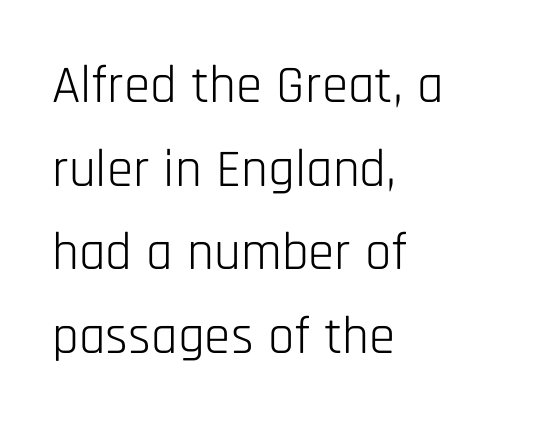
{"serif": "no", "italic": "no", "bold": "no", "weight": "light", "width": "condensed", "stroke_contrast": "low", "x_height": "large", "monospaced": "no", "underline": "no", "align": "left", "line_spacing": "normal", "line_spacing_ratio": 1.58, "letter_spacing": "normal", "letter_spacing_em": 0.0, "glyph_px": 53}
